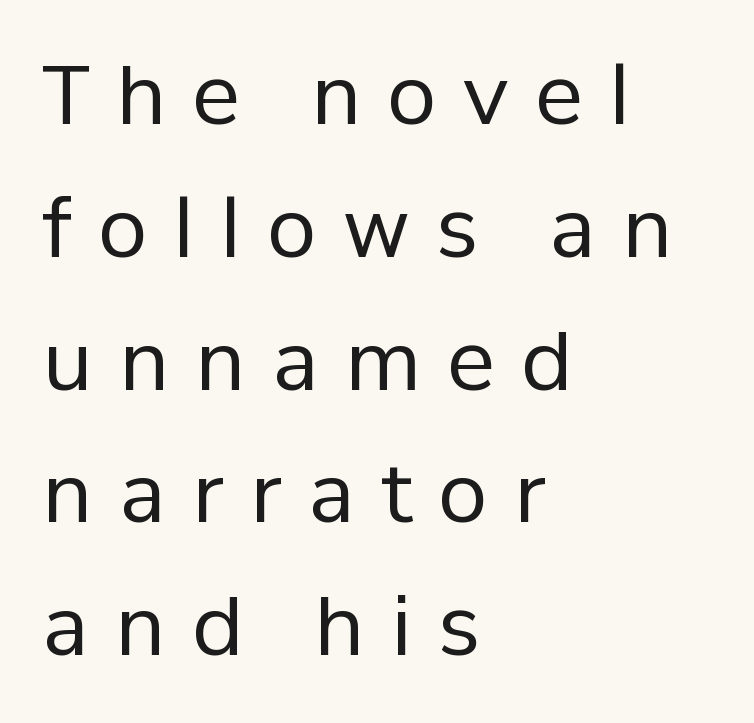
{"serif": "no", "italic": "no", "bold": "no", "weight": "regular", "width": "normal", "stroke_contrast": "low", "x_height": "medium", "monospaced": "no", "underline": "no", "align": "left", "line_spacing": "normal", "line_spacing_ratio": 1.66, "letter_spacing": "wide", "letter_spacing_em": 0.33, "glyph_px": 80}
